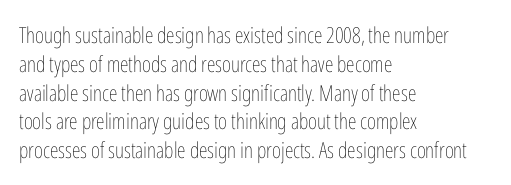
Q: Is the text bold? A: No.
Q: Is the text italic (slanted)? A: No, it is upright.
Q: Is the text underlined? A: No.
Q: How is the paragraph aligned? A: Left-aligned.
Q: Is the spacing between letters normal or unusually wide? A: Normal.
Q: Is the spacing between lines tight, normal or loose? A: Normal.
